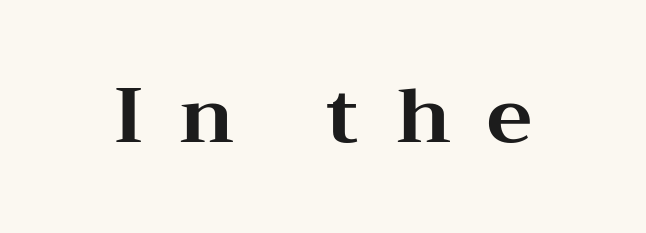
{"serif": "yes", "italic": "no", "bold": "yes", "weight": "bold", "width": "wide", "stroke_contrast": "medium", "x_height": "medium", "monospaced": "no", "underline": "no", "letter_spacing": "wide", "letter_spacing_em": 0.47, "glyph_px": 77}
